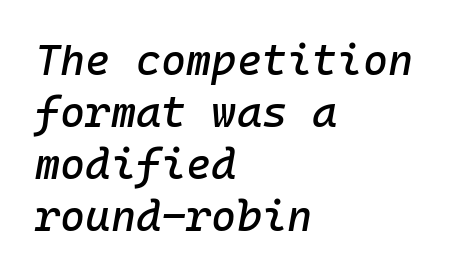
The image shows 43 px text type, italic (leaning right), monospaced; set left-aligned, line spacing 1.21x, normal letter spacing, not underlined; low stroke contrast and a medium x-height.
